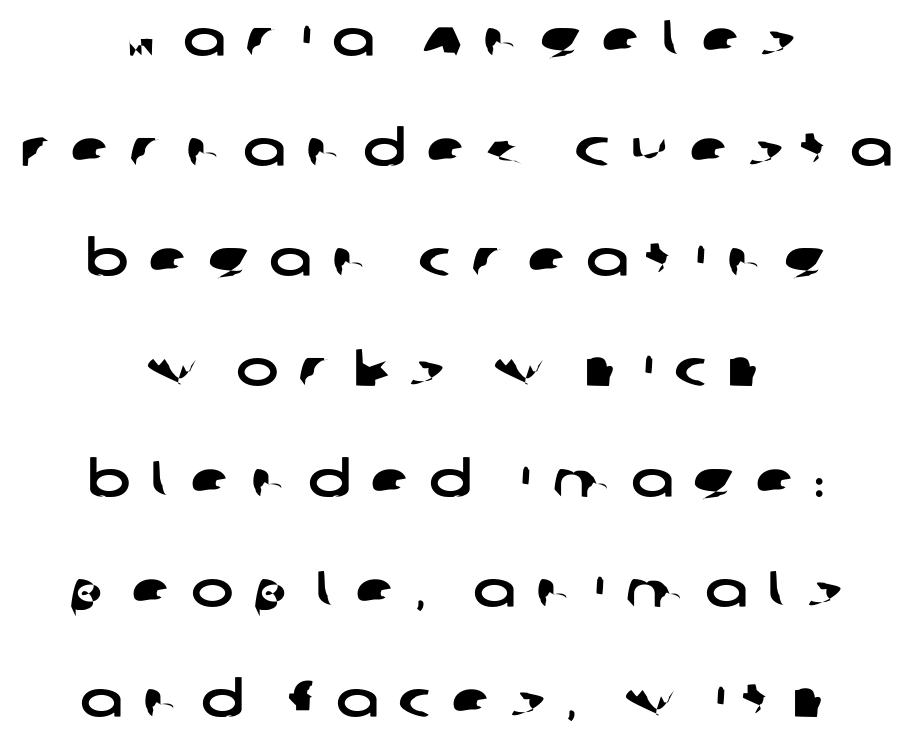
The passage shown is typed in a proportional face where columns would drift. The face used here is rendered with a markedly widened letterfit. The space between consecutive lines is lavish. A student would call this center alignment; a typographer would say set centered. Only glyphs here, with clear space below each row. This is sans-serif lettering, the kind often seen on screens and signage.
